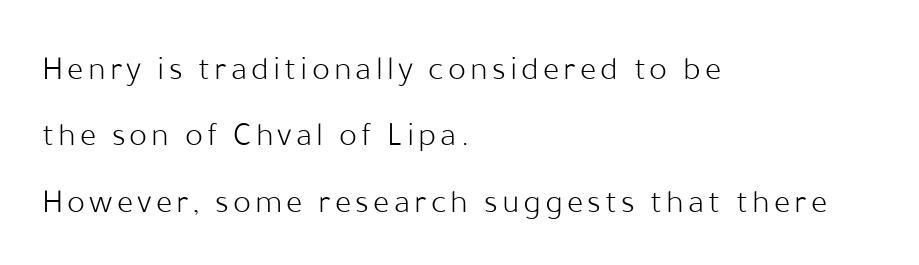
The designer went with a sans here, leaving each stem footless. The ragged edge is on the right, which tells us the setting is flush left. You could fit nearly another row in the gap between these rows. This sample uses an upright cut, with every glyph sitting square on the baseline. Descenders are the only things crossing below the line. The strokes are not fattened; the text isn't bold.
